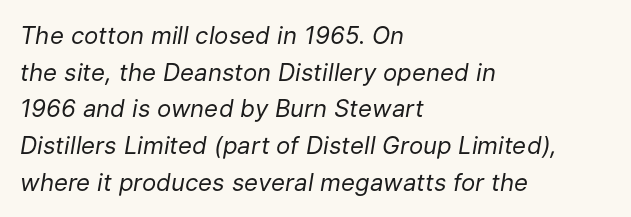
The image shows 24 px text type, italic (leaning right); set left-aligned, normal line spacing (1.53x), normal letter spacing, not underlined.
